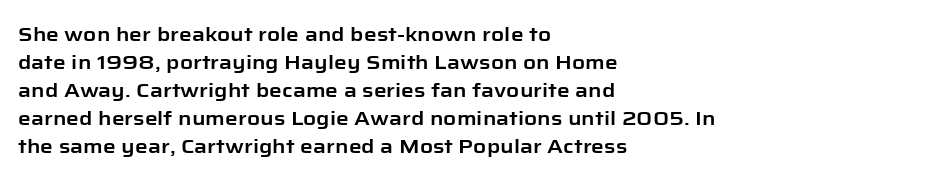
Q: Is the text italic (slanted)? A: No, it is upright.
Q: Is the text underlined? A: No.
Q: How is the paragraph aligned? A: Left-aligned.
Q: Is the spacing between letters normal or unusually wide? A: Normal.
Q: Is the spacing between lines tight, normal or loose? A: Normal.
